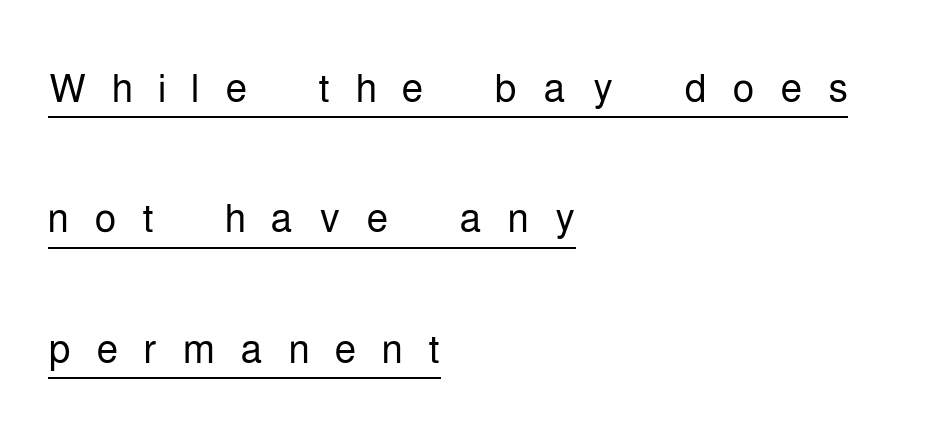
Q: Is the text bold? A: No.
Q: Is the text italic (slanted)? A: No, it is upright.
Q: Is the typeface a serif or a sans-serif typeface? A: Sans-serif.
Q: Is the text underlined? A: Yes.
Q: How is the paragraph aligned? A: Left-aligned.
Q: Is the spacing between letters normal or unusually wide? A: Unusually wide.
Q: Is the spacing between lines tight, normal or loose? A: Loose.
Q: Width (condensed, normal, or wide)? A: Condensed.
Q: Stroke contrast? A: Low.
Q: x-height? A: Medium.
Q: Monospaced? A: No.
